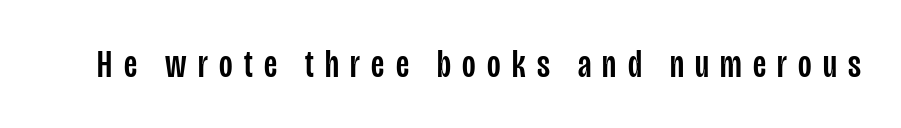
The image shows 39 px condensed sans-serif type, upright; set unusually wide letter spacing (+0.29 em), not underlined; low stroke contrast and a large x-height.
